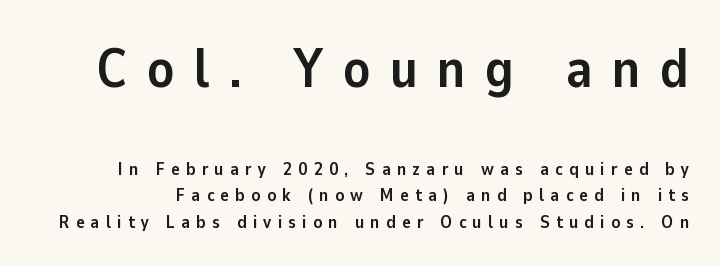
{"serif": "no", "italic": "no", "bold": "yes", "weight": "semibold", "width": "normal", "stroke_contrast": "low", "x_height": "medium", "monospaced": "no", "underline": "no", "line_spacing": "normal", "line_spacing_ratio": 1.47, "letter_spacing": "wide", "letter_spacing_em": 0.35, "larger_block": "first", "size_ratio": 3.06, "glyph_px": 55}
